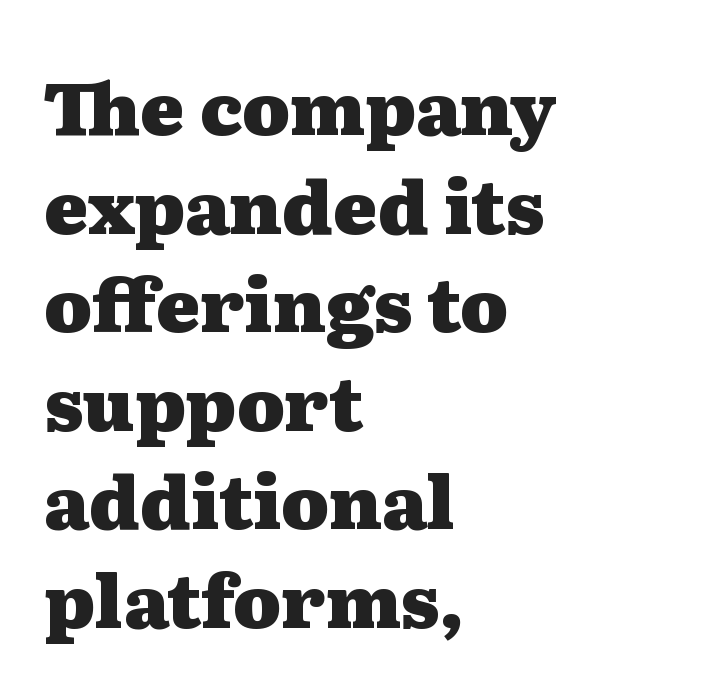
Q: Is the text bold? A: Yes.
Q: Is the text italic (slanted)? A: No, it is upright.
Q: Is the typeface a serif or a sans-serif typeface? A: Serif.
Q: Is the text underlined? A: No.
Q: How is the paragraph aligned? A: Left-aligned.
Q: Is the spacing between letters normal or unusually wide? A: Normal.
Q: Is the spacing between lines tight, normal or loose? A: Normal.
Q: Width (condensed, normal, or wide)? A: Wide.
Q: Stroke contrast? A: Medium.
Q: x-height? A: Medium.
Q: Monospaced? A: No.
